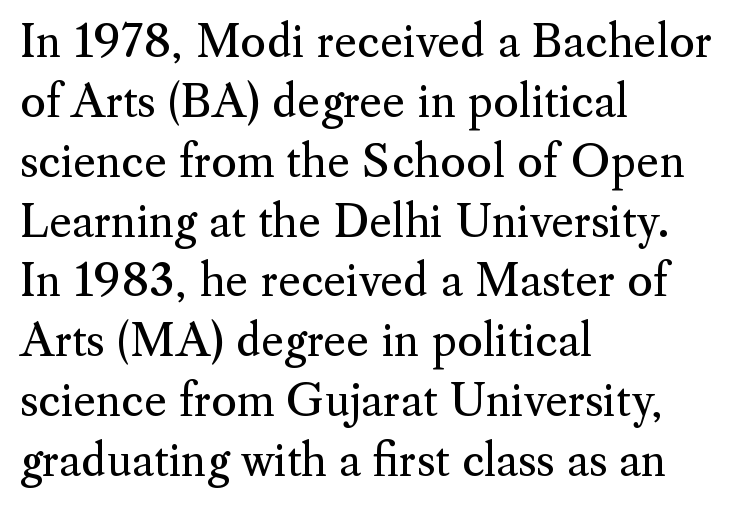
The type sits square on the baseline with zero lean. Short and long lines alike share a common starting point at left. Unbolded letterforms with no extra heft. The letterforms sit shoulder to shoulder at normal distance. Check under the words: just untouched page. Here the designer chose a conventional face with non-uniform glyph widths.
